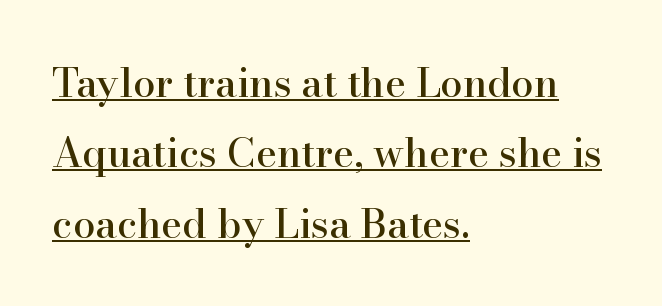
{"serif": "yes", "italic": "no", "width": "normal", "stroke_contrast": "high", "x_height": "small", "monospaced": "no", "underline": "yes", "align": "left", "line_spacing_ratio": 1.76, "letter_spacing": "normal", "letter_spacing_em": 0.0, "glyph_px": 40}
